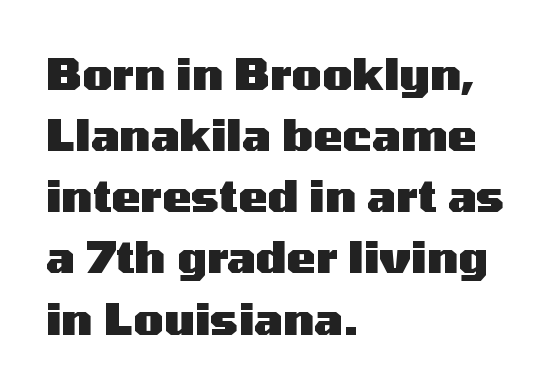
Left-aligned paragraph, ragged on the right. This sample uses plain, unmodified letter spacing. Here the designer chose a conventional face with non-uniform glyph widths. A full-strength bold gives these letters their thick strokes. Just letters on the line, the space beneath them empty.
